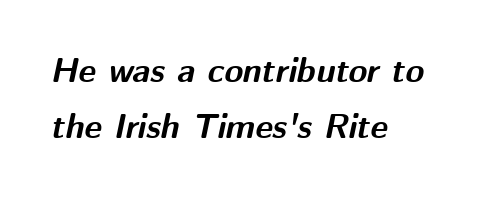
The image shows 34 px bold type, italic (leaning right); set left-aligned, normal line spacing (1.66x), normal letter spacing, not underlined; medium stroke contrast and a medium x-height.
